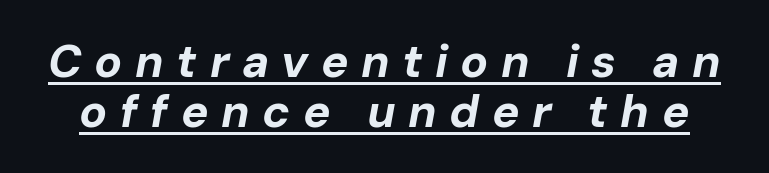
{"italic": "yes", "lean": "right", "slant_degrees": 10, "bold": "yes", "weight": "bold", "width": "normal", "stroke_contrast": "low", "x_height": "medium", "monospaced": "no", "underline": "yes", "line_spacing": "tight", "line_spacing_ratio": 1.08, "letter_spacing": "wide", "letter_spacing_em": 0.27, "glyph_px": 46}
